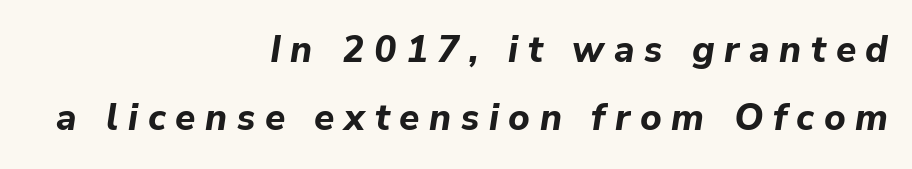
The passage shown is typed in a proportional face where columns would drift. The text block is weighted toward the right margin, trailing off unevenly leftward. The font's italic variant was chosen for this text. Check the space under the baseline: it is left empty. In terms of letterspacing, this is a distinctly airy, spread setting. What weight is shown? A full bold with thick strokes.
